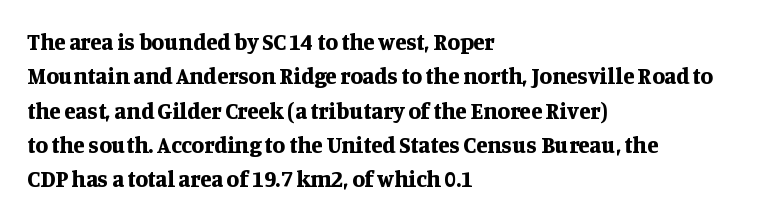
The image shows 23 px bold type, upright; set left-aligned, normal line spacing (1.49x), normal letter spacing, not underlined.
